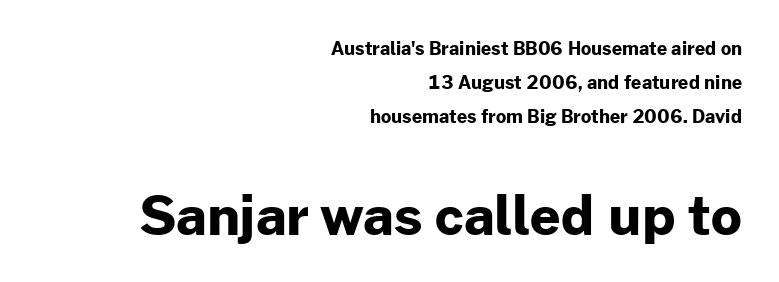
Q: Is the text bold? A: Yes.
Q: Is the text italic (slanted)? A: No, it is upright.
Q: Is the typeface a serif or a sans-serif typeface? A: Sans-serif.
Q: Is the text underlined? A: No.
Q: How is the paragraph aligned? A: Right-aligned.
Q: Is the spacing between letters normal or unusually wide? A: Normal.
Q: Is the spacing between lines tight, normal or loose? A: Loose.
Q: Which block of text is set in a larger size, the first (top) or the second (bottom)? A: The second (bottom) one.
Q: Width (condensed, normal, or wide)? A: Normal.
Q: Stroke contrast? A: Low.
Q: x-height? A: Medium.
Q: Monospaced? A: No.
